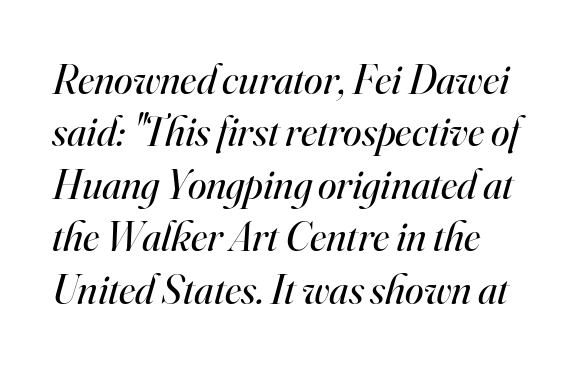
Q: Is the text bold? A: No.
Q: Is the text italic (slanted)? A: Yes, it leans right by about 16 degrees.
Q: Is the typeface a serif or a sans-serif typeface? A: Serif.
Q: Is the text underlined? A: No.
Q: Is the spacing between letters normal or unusually wide? A: Normal.
Q: Is the spacing between lines tight, normal or loose? A: Normal.
Q: Width (condensed, normal, or wide)? A: Normal.
Q: Stroke contrast? A: High.
Q: x-height? A: Small.
Q: Monospaced? A: No.
